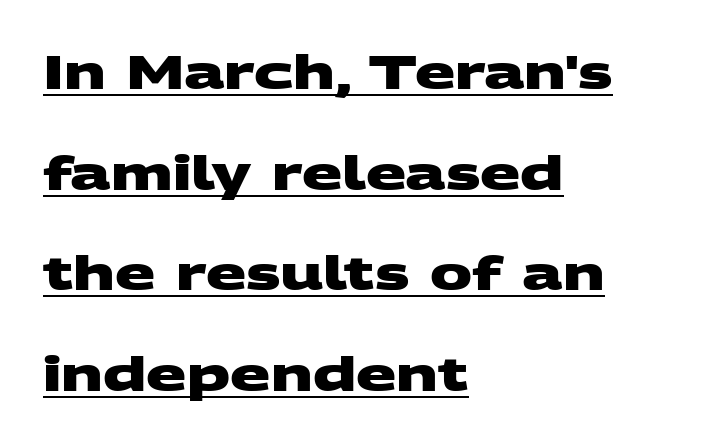
Note: no serifs on the glyphs. Character widths vary here, with narrow letters taking less room than wide ones. Is there much room between lines? Yes — plenty of vertical air separates them. Typesetter's note: full bold, strokes at maximum text heaviness. Check the space under the baseline: a stroke is drawn there. Leftover space on each line is placed entirely after the last word.
